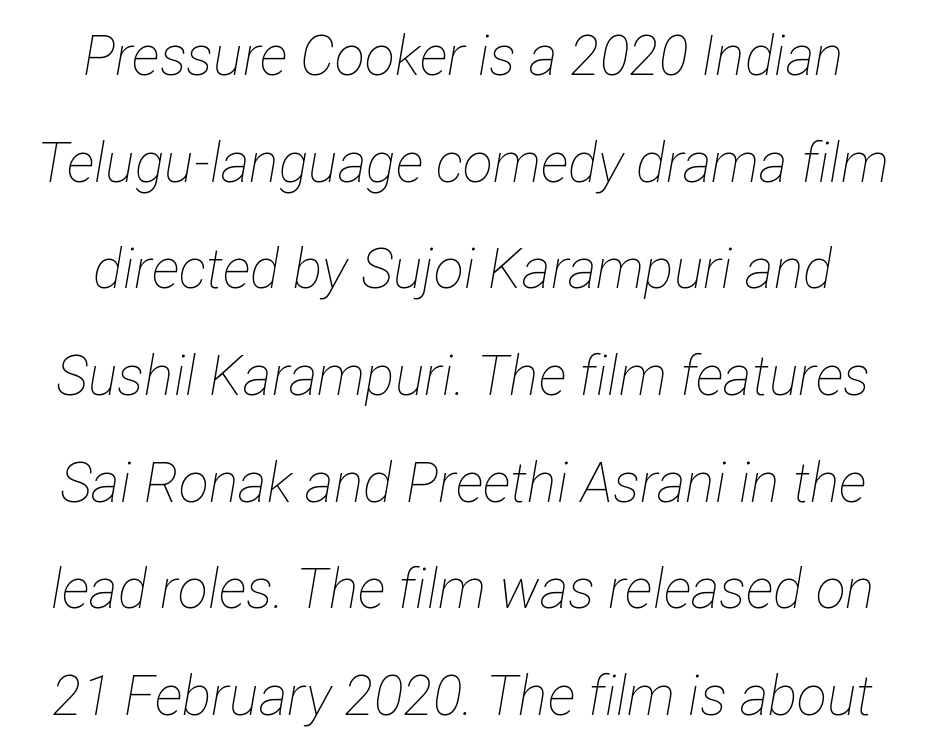
Observe the ordinary spacing: letters are neighbours, not strangers. The specimen reads as italic at a glance. Is this a heavy cut? Hardly; it is regular or lighter. Proportional: the letters do not fall into vertical columns.
